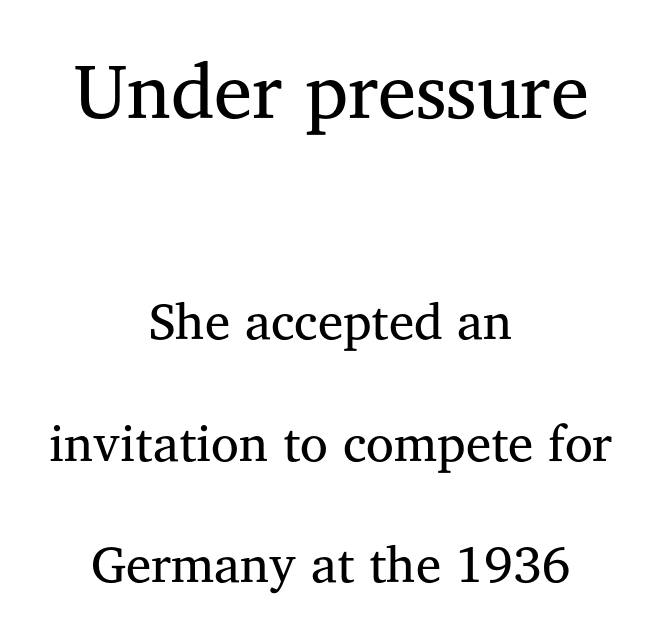
Q: Is the text bold? A: No.
Q: Is the text italic (slanted)? A: No, it is upright.
Q: Is the typeface a serif or a sans-serif typeface? A: Serif.
Q: Is the text underlined? A: No.
Q: How is the paragraph aligned? A: Centered.
Q: Is the spacing between letters normal or unusually wide? A: Normal.
Q: Is the spacing between lines tight, normal or loose? A: Loose.
Q: Which block of text is set in a larger size, the first (top) or the second (bottom)? A: The first (top) one.
Q: Width (condensed, normal, or wide)? A: Normal.
Q: Stroke contrast? A: Medium.
Q: x-height? A: Medium.
Q: Monospaced? A: No.
